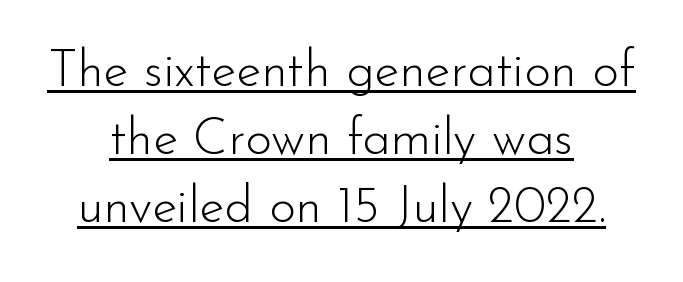
The image shows 51 px light sans-serif type, upright; set centered, normal line spacing (1.33x), normal letter spacing, underlined; low stroke contrast and a small x-height.
